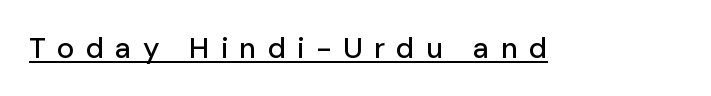
{"serif": "no", "italic": "no", "width": "normal", "stroke_contrast": "low", "x_height": "medium", "monospaced": "no", "underline": "yes", "letter_spacing": "wide", "letter_spacing_em": 0.39, "glyph_px": 29}
